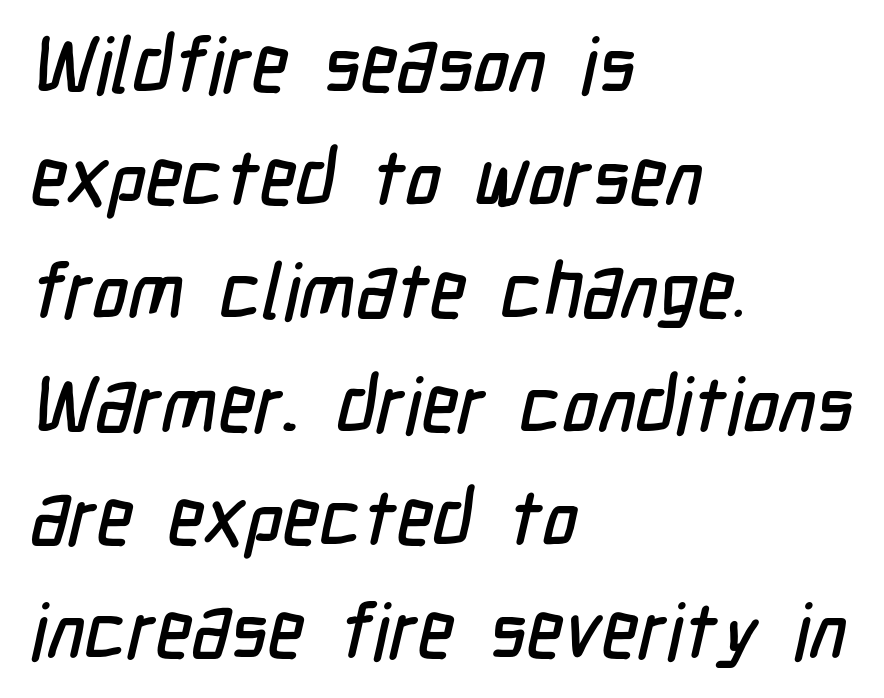
{"serif": "no", "width": "condensed", "stroke_contrast": "low", "x_height": "medium", "monospaced": "no", "underline": "no", "align": "left", "line_spacing": "normal", "line_spacing_ratio": 1.47, "letter_spacing": "normal", "letter_spacing_em": 0.0, "glyph_px": 77}
